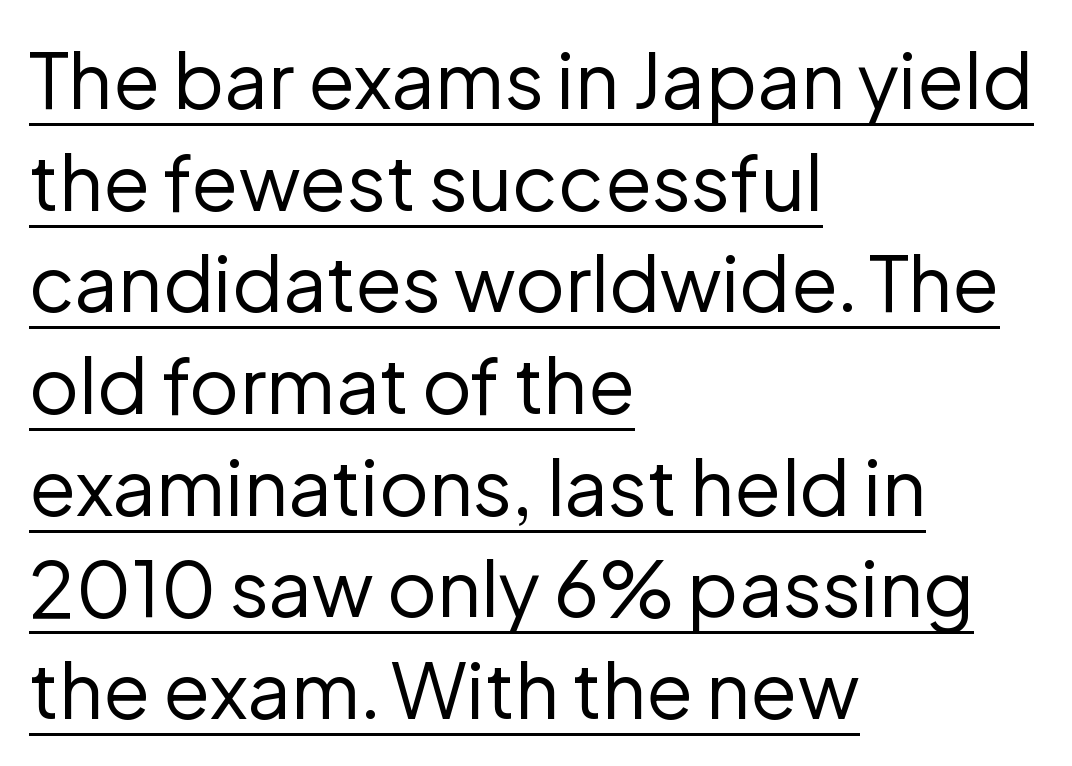
The compositor pushed each line to the left boundary. Stems and bowls with no extra thickness — not bold. The face used here is a sans, in the tradition of grotesques and geometrics. Baseline-to-baseline distance is the conventional proportion of letter height. Look at the tracking — it's just the regular setting, nothing added.
